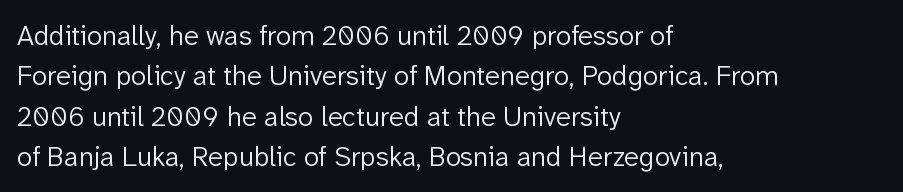
{"serif": "no", "italic": "no", "bold": "no", "weight": "light", "width": "normal", "stroke_contrast": "low", "x_height": "medium", "monospaced": "no", "underline": "no", "align": "left", "line_spacing": "normal", "line_spacing_ratio": 1.44, "letter_spacing": "normal", "letter_spacing_em": 0.0, "glyph_px": 28}
